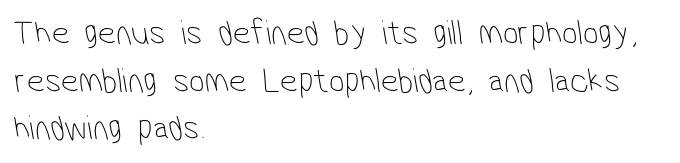
{"serif": "no", "bold": "no", "weight": "thin", "width": "condensed", "stroke_contrast": "low", "x_height": "medium", "monospaced": "no", "underline": "no", "align": "left", "line_spacing": "normal", "line_spacing_ratio": 1.36, "letter_spacing": "normal", "letter_spacing_em": 0.0, "glyph_px": 35}
